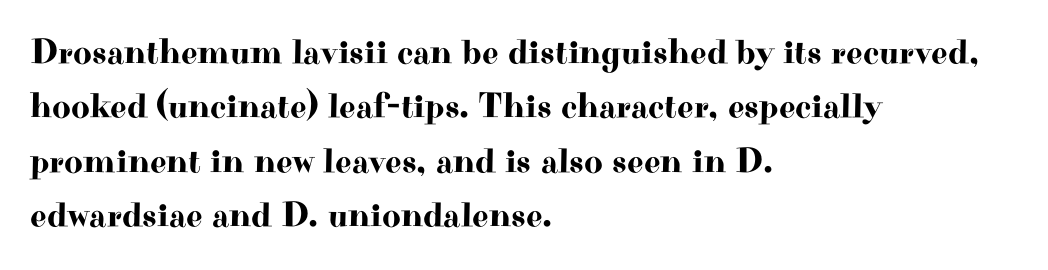
The image shows 36 px wide serif type, upright; set left-aligned, normal line spacing (1.51x), normal letter spacing, not underlined; high stroke contrast and a small x-height.
